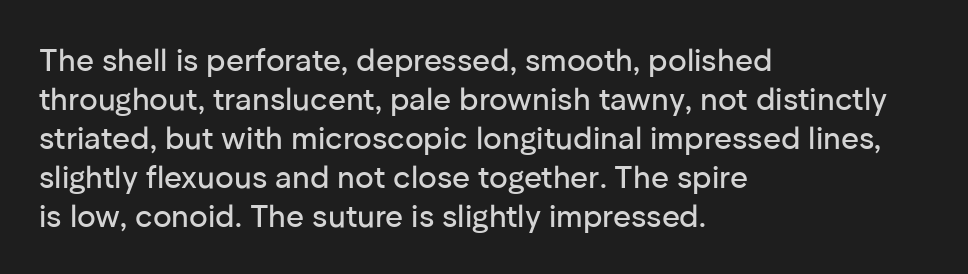
Which margin do the lines hug? The left one — the right edge is uneven. These lines are rendered in a variable-pitch font. Baseline-to-baseline distance is the conventional proportion of letter height. The passage shown is typeset with a sans-serif family. Posture: vertical.
